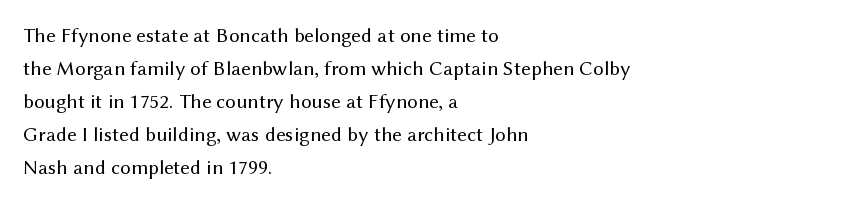
No italicization has been applied; the sample stays upright. This rendering features lettering with no underline. Summary of weight: not heavy and not bold. The typesetter chose a ragged-right arrangement here. The vertical gap from one line to the next is medium.
